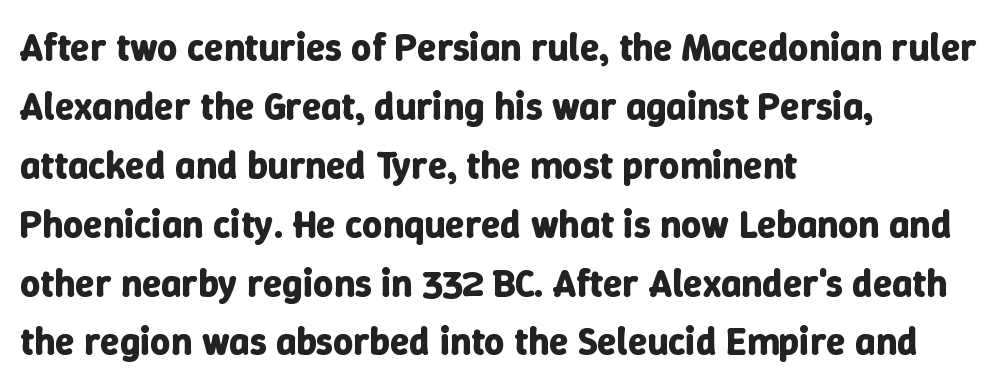
{"italic": "no", "bold": "yes", "weight": "bold", "width": "normal", "stroke_contrast": "low", "x_height": "medium", "monospaced": "no", "underline": "no", "align": "left", "line_spacing": "normal", "line_spacing_ratio": 1.51, "letter_spacing": "normal", "letter_spacing_em": 0.0, "glyph_px": 39}
